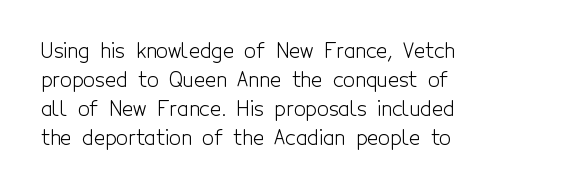
The image shows 21 px text type, upright; set left-aligned, normal line spacing (1.38x), normal letter spacing, not underlined.
